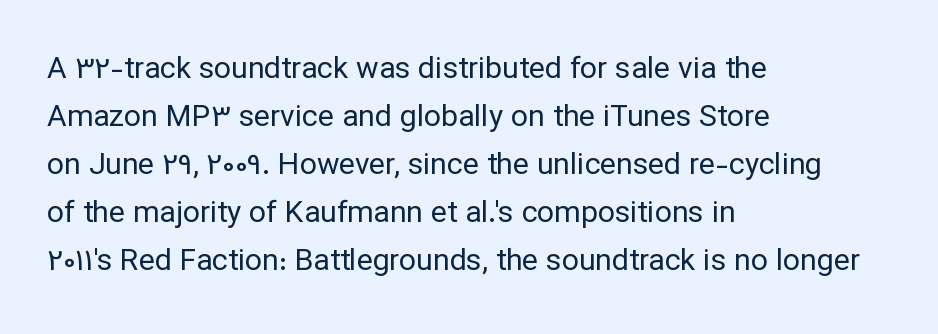
{"serif": "no", "italic": "no", "bold": "no", "weight": "regular", "width": "normal", "stroke_contrast": "low", "x_height": "medium", "monospaced": "no", "underline": "no", "align": "left", "line_spacing": "normal", "line_spacing_ratio": 1.6, "letter_spacing": "normal", "letter_spacing_em": 0.0, "glyph_px": 30}
